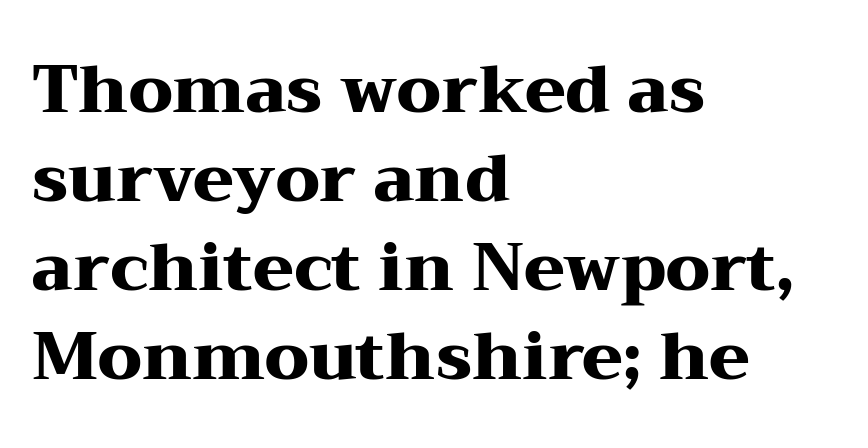
The image shows 66 px heavy, wide serif type, upright; set left-aligned, normal line spacing (1.35x), normal letter spacing, not underlined; medium stroke contrast and a medium x-height.
